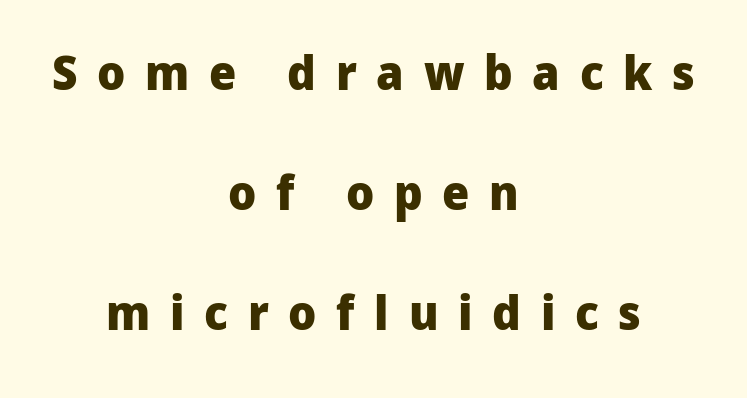
The image shows 48 px heavy sans-serif type, upright; set centered, loose line spacing (2.5x), unusually wide letter spacing (+0.41 em), not underlined; low stroke contrast and a medium x-height.
